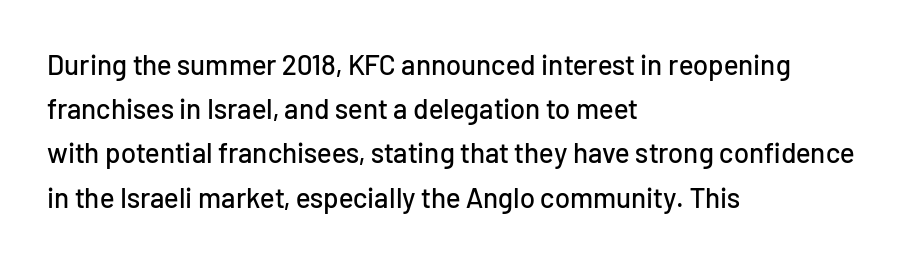
The image shows 28 px sans-serif type, upright; set left-aligned, normal line spacing (1.58x), normal letter spacing, not underlined; low stroke contrast and a medium x-height.
